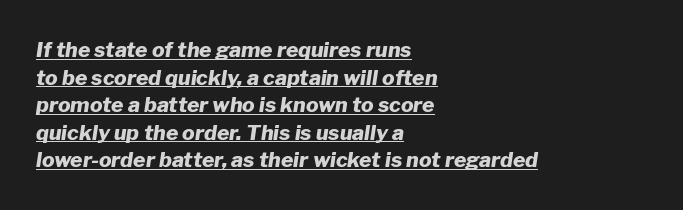
The image shows 21 px bold type, italic (leaning right); set left-aligned, normal line spacing (1.31x), normal letter spacing, underlined.
